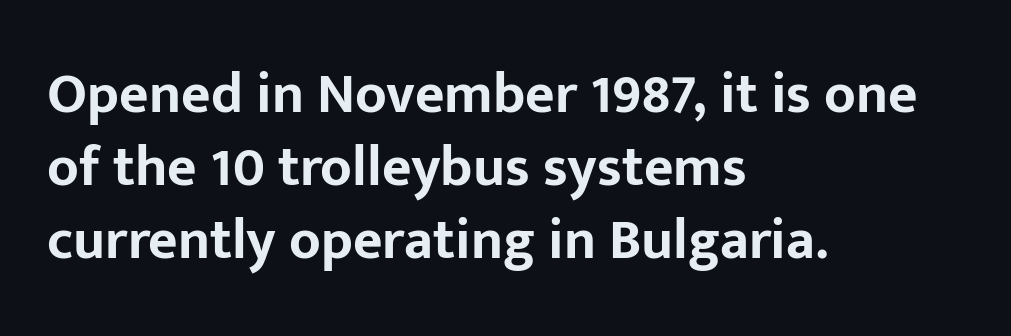
The image shows 57 px bold sans-serif type, upright; set left-aligned, normal line spacing (1.28x), normal letter spacing, not underlined; low stroke contrast and a medium x-height.
